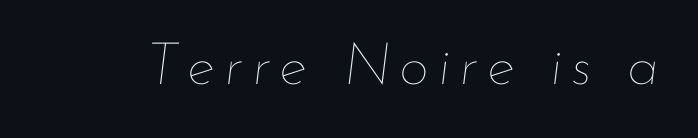
Q: Is the text bold? A: No.
Q: Is the text italic (slanted)? A: Yes, it leans right by about 7 degrees.
Q: Is the text underlined? A: No.
Q: Width (condensed, normal, or wide)? A: Normal.
Q: Stroke contrast? A: Low.
Q: x-height? A: Small.
Q: Monospaced? A: No.
